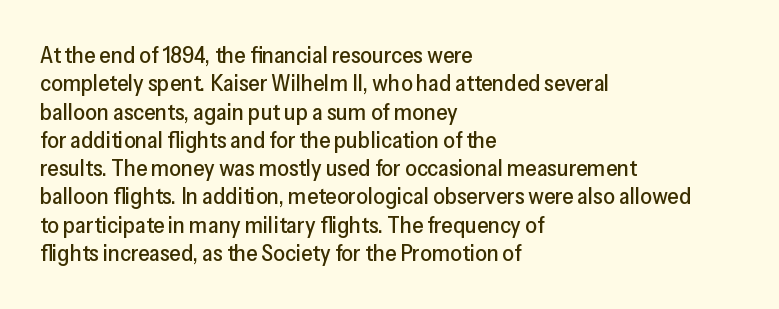
The image shows 23 px text type, upright; set left-aligned, line spacing 1.23x, normal letter spacing, not underlined.
